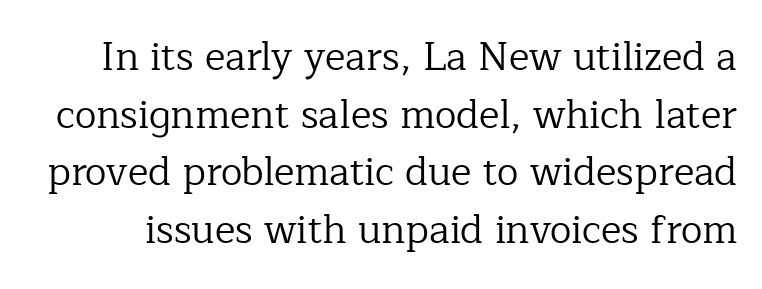
The image shows 39 px regular-weight serif type, upright; set normal line spacing (1.48x), normal letter spacing, not underlined; low stroke contrast and a medium x-height.
